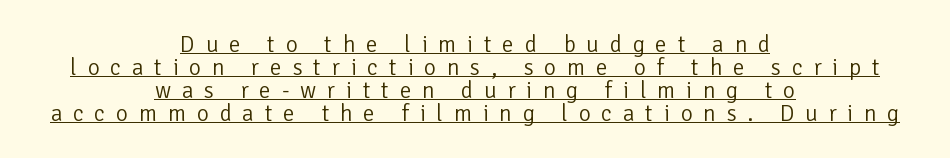
{"italic": "no", "bold": "no", "underline": "yes", "align": "center", "line_spacing": "tight", "line_spacing_ratio": 1.0, "letter_spacing": "wide", "letter_spacing_em": 0.47, "glyph_px": 23}
